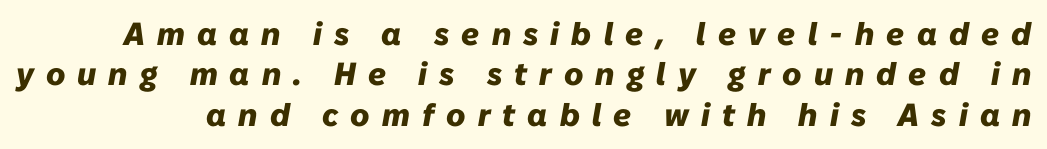
Honestly, there is no underline to notice here at all. A typesetter would call this proportional, since set widths differ per character. The text carries the slant typical of an italic or oblique font. The font is running at its bold setting.
